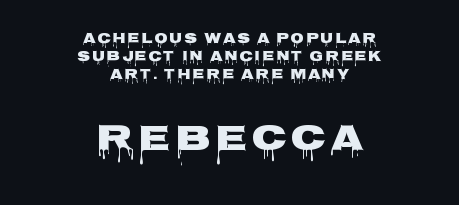
Italic: no, the glyphs are upright roman. Quick note: underline off. The lines are quadded center. The type family on display is of the sans-serif kind.
